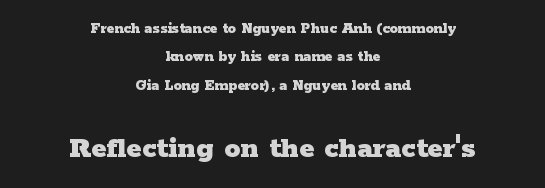
The space beneath each line is pristine and unruled. Here the designer chose a conventional face with non-uniform glyph widths. The face used here appears at its bigger size in the lower chunk. Caption: multi-line text, centered on the measure.
